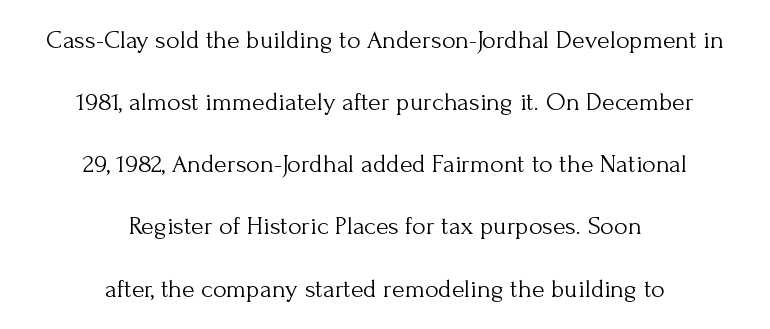
If you folded the block vertically in half, each line would mirror itself in length. Tall strokes in this sample are plumb rather than angled. How are the letters spaced? Ordinarily, with no added tracking. The rendering uses a large line-height, opening up the rows.
